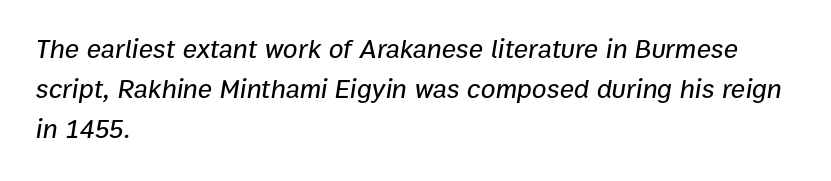
It's the slanting kind of type. Here the glyphs are tracked normally, forming tight word shapes. This sample is left-justified, so line endings fall wherever the words run out. A clean baseline with only descenders dipping below it. What's the leading like? Ordinary, nothing unusual.
